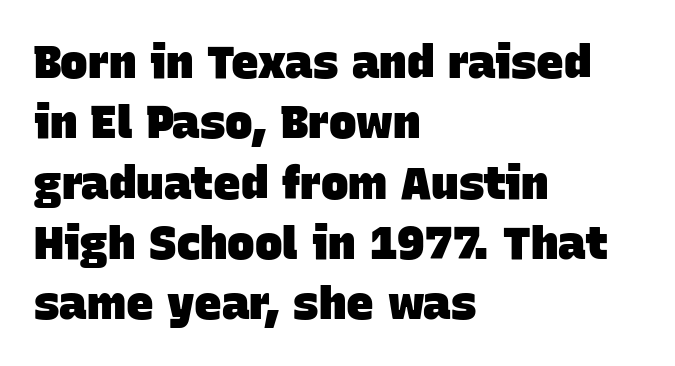
{"serif": "no", "bold": "yes", "weight": "heavy", "width": "normal", "stroke_contrast": "low", "x_height": "large", "monospaced": "no", "underline": "no", "align": "left", "line_spacing": "normal", "line_spacing_ratio": 1.31, "letter_spacing": "normal", "letter_spacing_em": 0.0, "glyph_px": 46}
